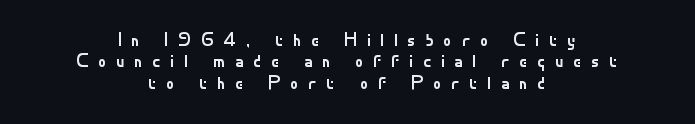
The image shows 20 px text type, upright; set centered, tight line spacing (1.07x), unusually wide letter spacing (+0.48 em), not underlined.
